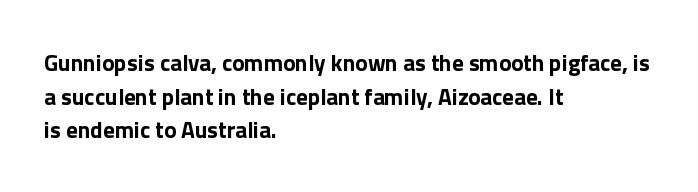
Each line starts at the same left margin while the right side varies. One glance says typical: line gaps are just what's usual. Nope, not italic — everything's standing straight. Plenty of ink on the page — the face is bold.
